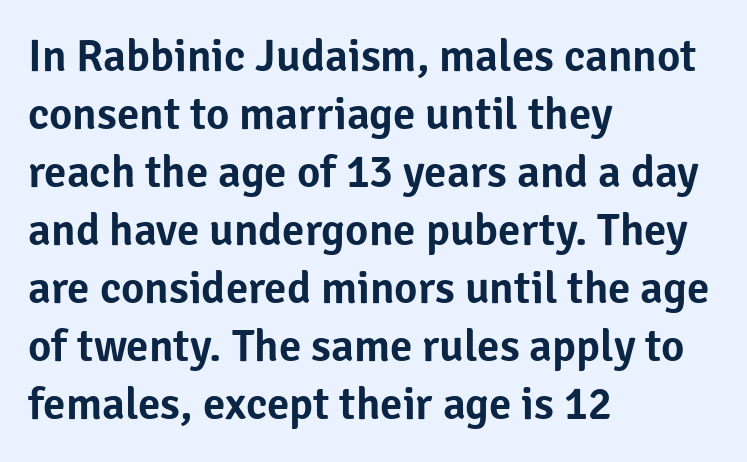
{"serif": "no", "italic": "no", "width": "normal", "stroke_contrast": "low", "x_height": "medium", "monospaced": "no", "underline": "no", "align": "left", "line_spacing": "normal", "line_spacing_ratio": 1.29, "letter_spacing": "normal", "letter_spacing_em": 0.0, "glyph_px": 45}
